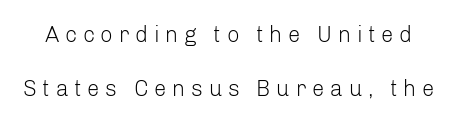
Notice how the stems are strictly vertical — no italics here. Weight: not bold — regular or lighter. Baseline-to-baseline distance is far greater than the letter height. Words float on clear page, feet unadorned.
